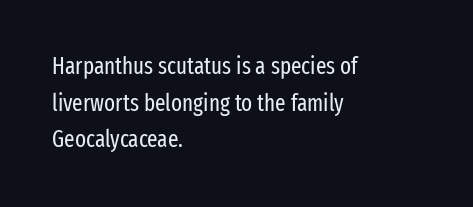
Notice how descenders clear the ascenders below comfortably — that's standard leading. Heft: none added — not bold. Posture: upright roman. The tracking reads as untouched default to a designer's eye. If you drew a ruler down the left edge, every line would touch it.
